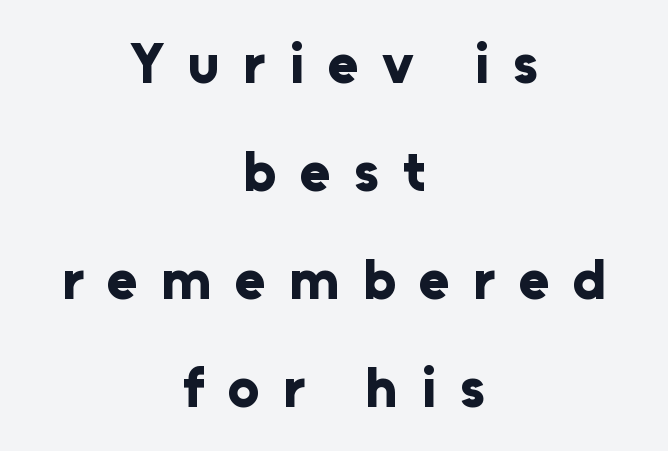
{"serif": "no", "italic": "no", "bold": "yes", "weight": "bold", "width": "normal", "stroke_contrast": "low", "x_height": "medium", "monospaced": "no", "underline": "no", "align": "center", "line_spacing": "loose", "line_spacing_ratio": 1.93, "letter_spacing": "wide", "letter_spacing_em": 0.42, "glyph_px": 56}
